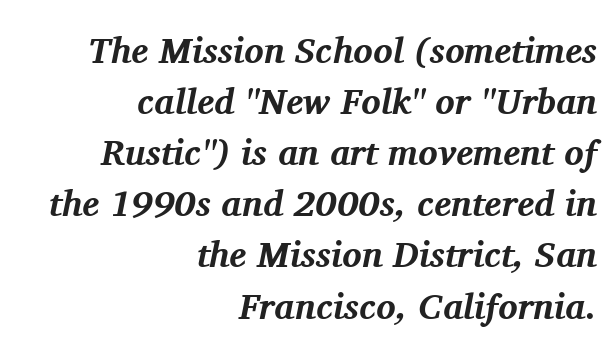
Q: Is the text bold? A: Yes.
Q: Is the text italic (slanted)? A: Yes, it leans right by about 11 degrees.
Q: Is the typeface a serif or a sans-serif typeface? A: Serif.
Q: Is the text underlined? A: No.
Q: How is the paragraph aligned? A: Right-aligned.
Q: Is the spacing between letters normal or unusually wide? A: Normal.
Q: Is the spacing between lines tight, normal or loose? A: Normal.
Q: Width (condensed, normal, or wide)? A: Normal.
Q: Stroke contrast? A: Medium.
Q: x-height? A: Medium.
Q: Monospaced? A: No.
